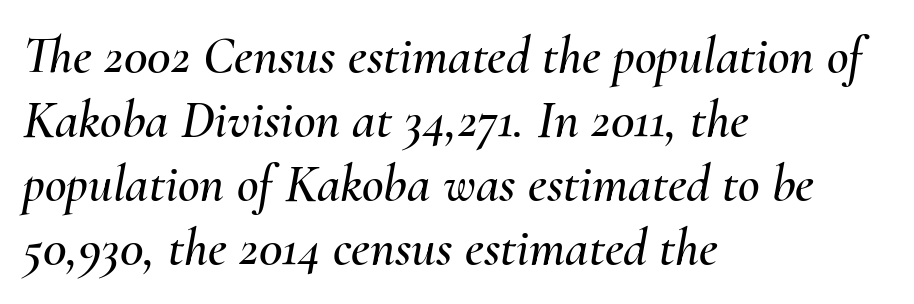
Q: Is the text italic (slanted)? A: Yes, it leans right by about 10 degrees.
Q: Is the text underlined? A: No.
Q: How is the paragraph aligned? A: Left-aligned.
Q: Is the spacing between letters normal or unusually wide? A: Normal.
Q: Width (condensed, normal, or wide)? A: Normal.
Q: Stroke contrast? A: Medium.
Q: x-height? A: Small.
Q: Monospaced? A: No.
